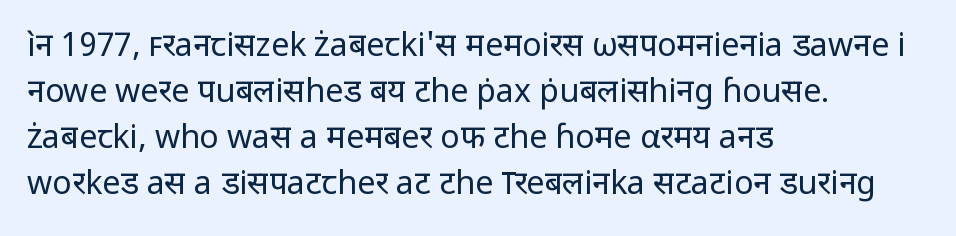
Q: Is the text bold? A: No.
Q: Is the text italic (slanted)? A: No, it is upright.
Q: Is the typeface a serif or a sans-serif typeface? A: Sans-serif.
Q: Is the text underlined? A: No.
Q: How is the paragraph aligned? A: Left-aligned.
Q: Is the spacing between letters normal or unusually wide? A: Normal.
Q: Is the spacing between lines tight, normal or loose? A: Normal.
Q: Width (condensed, normal, or wide)? A: Normal.
Q: Stroke contrast? A: Low.
Q: x-height? A: Medium.
Q: Monospaced? A: No.
